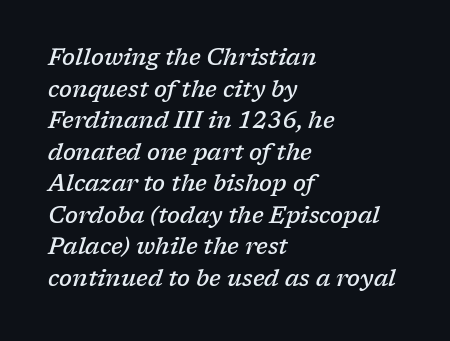
{"italic": "yes", "lean": "right", "slant_degrees": 17, "bold": "semi", "underline": "no", "align": "left", "line_spacing": "normal", "line_spacing_ratio": 1.37, "letter_spacing": "normal", "letter_spacing_em": 0.0, "glyph_px": 23}
